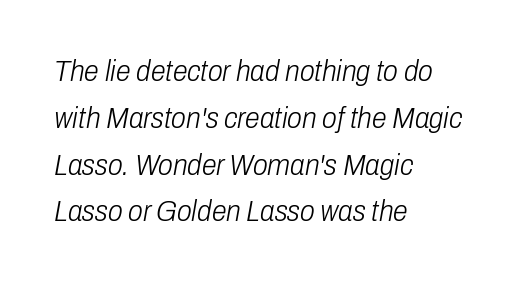
{"italic": "yes", "lean": "right", "slant_degrees": 10, "bold": "no", "weight": "light", "width": "condensed", "stroke_contrast": "low", "x_height": "medium", "monospaced": "no", "underline": "no", "align": "left", "line_spacing": "normal", "line_spacing_ratio": 1.56, "letter_spacing": "normal", "letter_spacing_em": 0.0, "glyph_px": 30}
